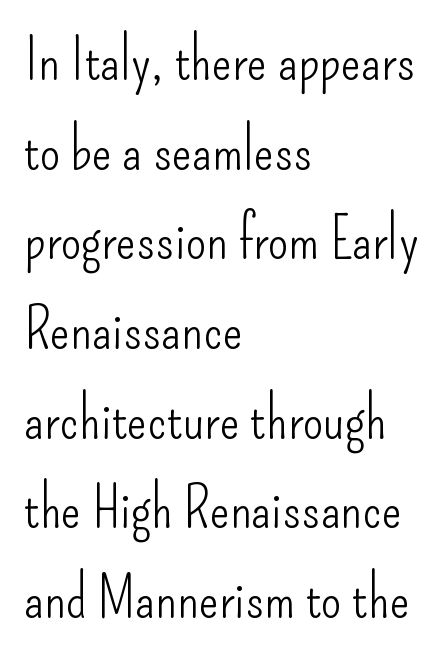
Q: Is the text bold? A: No.
Q: Is the text italic (slanted)? A: No, it is upright.
Q: Is the typeface a serif or a sans-serif typeface? A: Sans-serif.
Q: Is the text underlined? A: No.
Q: How is the paragraph aligned? A: Left-aligned.
Q: Is the spacing between letters normal or unusually wide? A: Normal.
Q: Is the spacing between lines tight, normal or loose? A: Normal.
Q: Width (condensed, normal, or wide)? A: Condensed.
Q: Stroke contrast? A: Low.
Q: x-height? A: Small.
Q: Monospaced? A: No.
